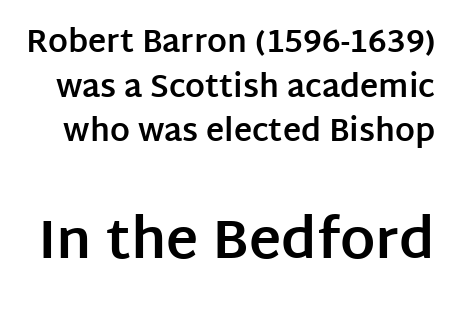
The image shows 55 px bold sans-serif type, upright; set normal line spacing (1.44x), normal letter spacing, not underlined; the second (bottom) block is 1.77x larger; low stroke contrast and a large x-height.
